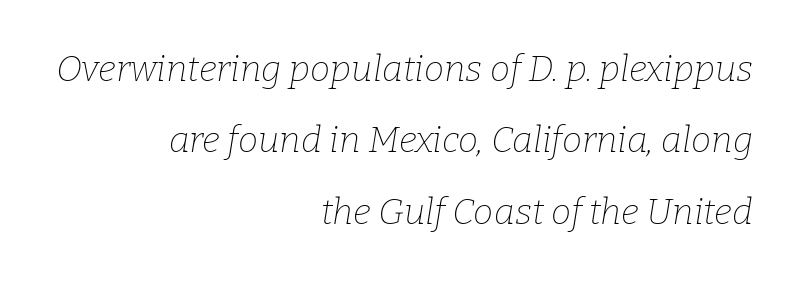
Q: Is the text bold? A: No.
Q: Is the text italic (slanted)? A: Yes, it leans right by about 9 degrees.
Q: Is the typeface a serif or a sans-serif typeface? A: Serif.
Q: Is the text underlined? A: No.
Q: How is the paragraph aligned? A: Right-aligned.
Q: Is the spacing between letters normal or unusually wide? A: Normal.
Q: Is the spacing between lines tight, normal or loose? A: Loose.
Q: Width (condensed, normal, or wide)? A: Normal.
Q: Stroke contrast? A: Low.
Q: x-height? A: Medium.
Q: Monospaced? A: No.
